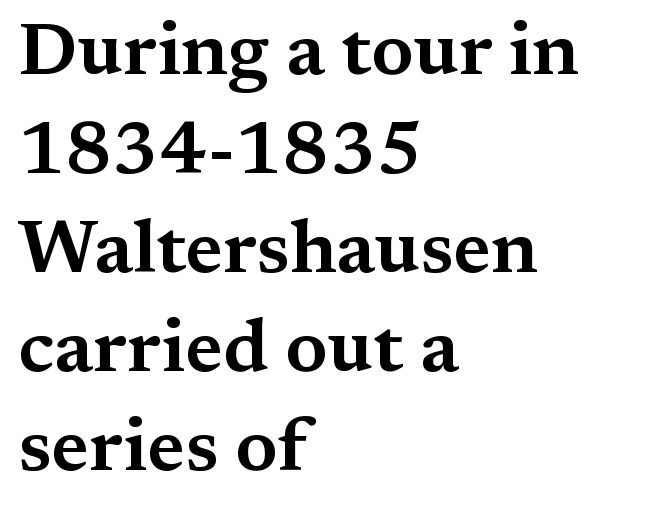
The image shows 75 px wide serif type, upright; set left-aligned, normal line spacing (1.32x), normal letter spacing, not underlined; medium stroke contrast and a medium x-height.
